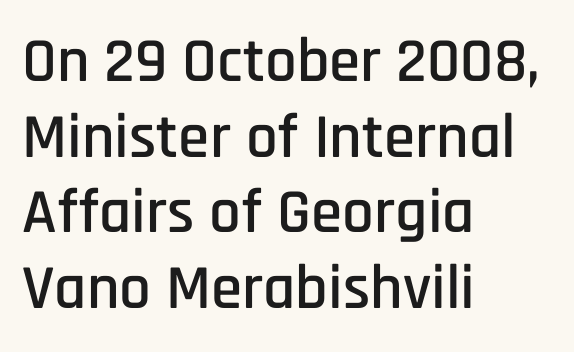
The image shows 63 px condensed sans-serif type, upright; set left-aligned, line spacing 1.2x, normal letter spacing, not underlined; low stroke contrast and a large x-height.
